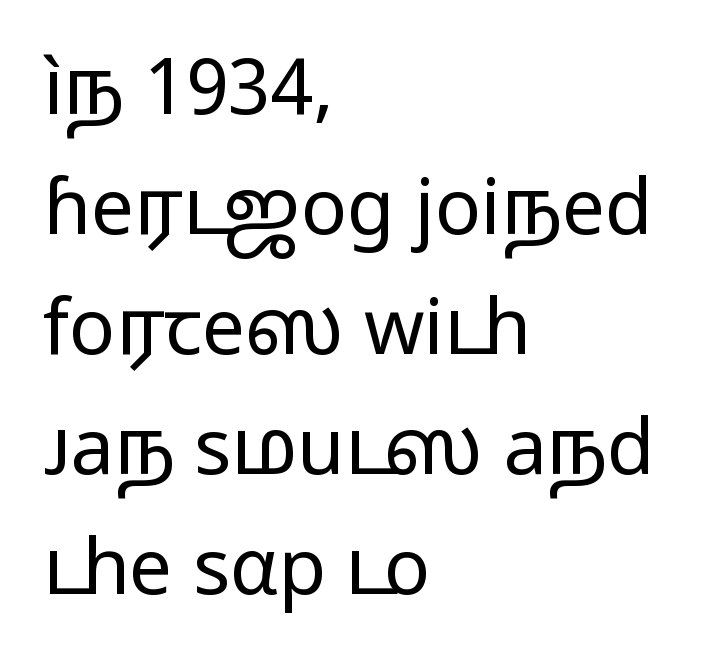
The image shows 77 px regular-weight, wide sans-serif type, upright; set left-aligned, normal line spacing (1.56x), normal letter spacing, not underlined; low stroke contrast and a medium x-height.
